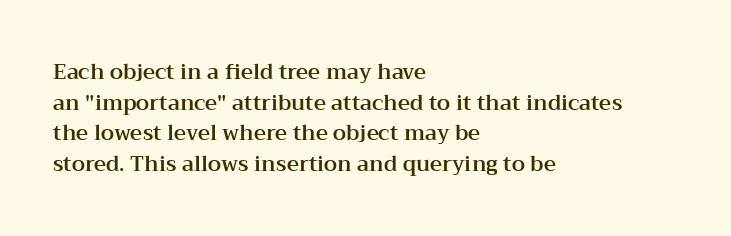
Style check: upright. Quick note: interline space is typical. This sample uses plain, unmodified letter spacing. In CSS terms this would be text-align: left.
